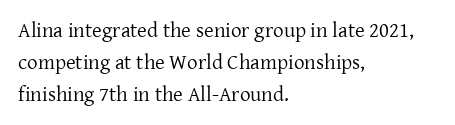
The image shows 21 px text type, upright; set left-aligned, normal line spacing (1.52x), normal letter spacing, not underlined.
